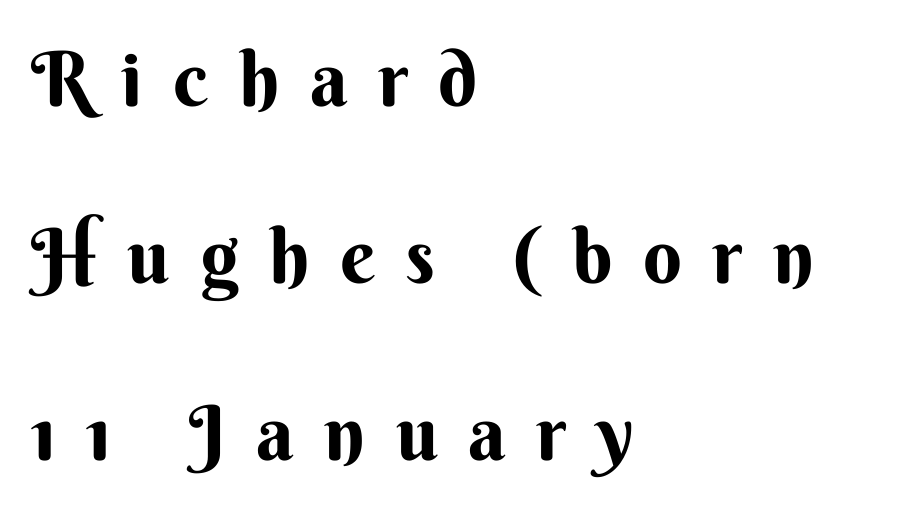
The image shows 76 px sans-serif type, upright; set left-aligned, loose line spacing (2.33x), unusually wide letter spacing (+0.4 em), not underlined; medium stroke contrast and a small x-height.
